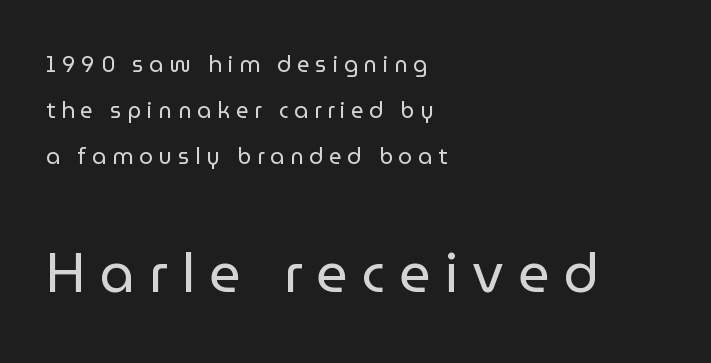
Q: Is the text bold? A: No.
Q: Is the text italic (slanted)? A: No, it is upright.
Q: Is the typeface a serif or a sans-serif typeface? A: Sans-serif.
Q: Is the text underlined? A: No.
Q: How is the paragraph aligned? A: Left-aligned.
Q: Is the spacing between letters normal or unusually wide? A: Unusually wide.
Q: Is the spacing between lines tight, normal or loose? A: Loose.
Q: Which block of text is set in a larger size, the first (top) or the second (bottom)? A: The second (bottom) one.
Q: Width (condensed, normal, or wide)? A: Normal.
Q: Stroke contrast? A: Low.
Q: x-height? A: Medium.
Q: Monospaced? A: No.
